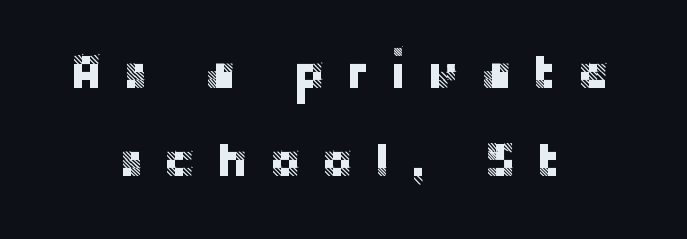
The line texture is sparse and dotted thanks to wide tracking. The font family rendered here belongs to the sans-serif group. Both edges are ragged and mirror each other, which tells us the setting is centered. Posture: vertical.
